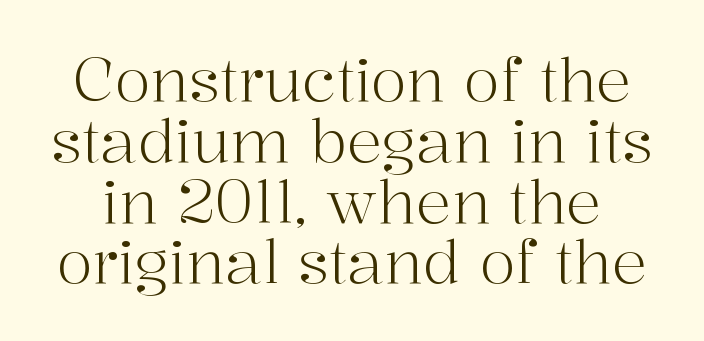
Just letters on the line, the space beneath them empty. Ascenders rise straight up at ninety degrees. Think of a printed novel: that variable character pitch is what you see here. Each new line begins almost immediately beneath the previous one. Observe the ordinary spacing: letters are neighbours, not strangers. I'd call this a serif setting — the letters wear small feet.
